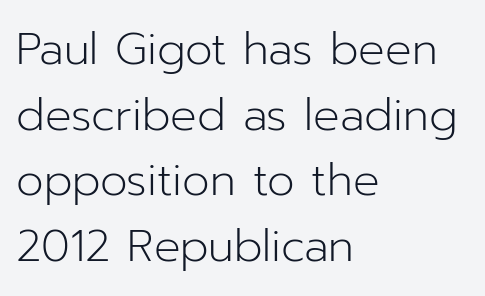
{"serif": "no", "italic": "no", "bold": "no", "weight": "light", "width": "normal", "stroke_contrast": "low", "x_height": "medium", "monospaced": "no", "underline": "no", "align": "left", "line_spacing": "normal", "line_spacing_ratio": 1.49, "letter_spacing": "normal", "letter_spacing_em": 0.0, "glyph_px": 44}
